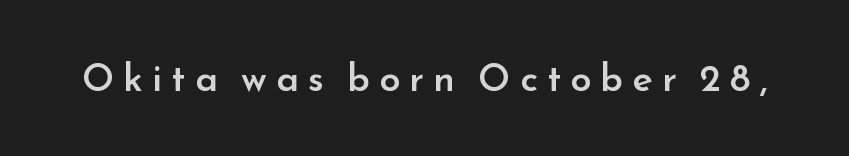
Spacing verdict: proportional, widths tailored to each character. Unmarked baselines from the first word to the last. Italic? Not at all — the glyphs are vertical. The type family on display is of the sans-serif kind.
